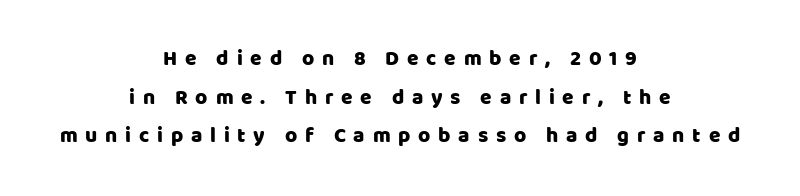
{"italic": "no", "underline": "no", "align": "center", "line_spacing_ratio": 1.84, "letter_spacing": "wide", "letter_spacing_em": 0.37, "glyph_px": 21}
